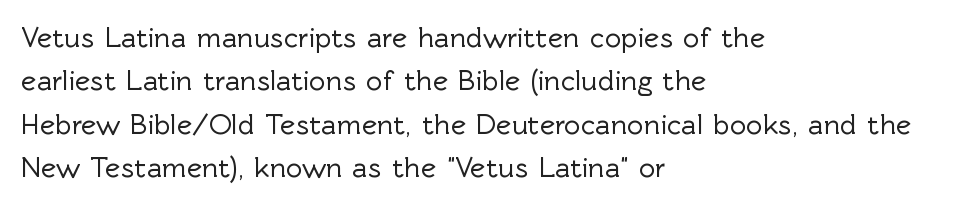
A typesetter would call this zero additional tracking. These lines sit exactly where default settings would place them. A roman cut, with each character standing at attention. Typographically, this falls in the sans-serif category. The strip under each line holds only bare page.
